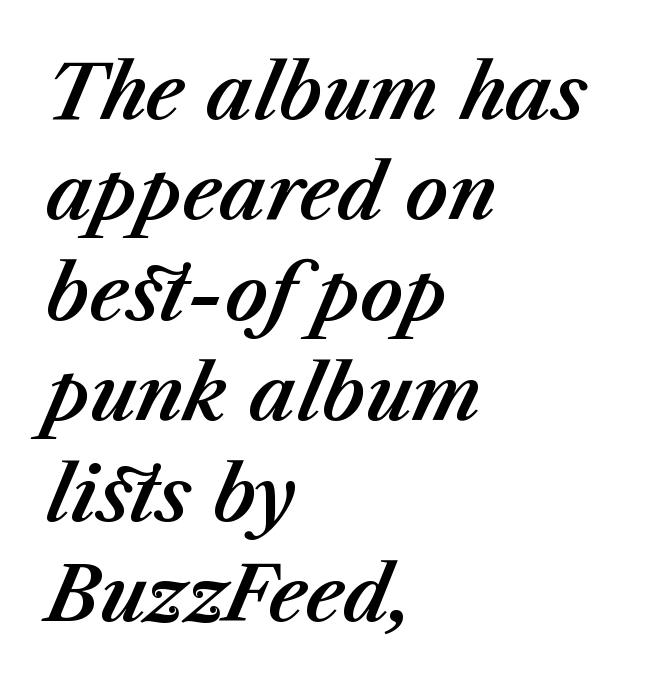
Q: Is the text italic (slanted)? A: Yes, it leans right by about 23 degrees.
Q: Is the text underlined? A: No.
Q: How is the paragraph aligned? A: Left-aligned.
Q: Is the spacing between letters normal or unusually wide? A: Normal.
Q: Is the spacing between lines tight, normal or loose? A: Normal.
Q: Width (condensed, normal, or wide)? A: Normal.
Q: Stroke contrast? A: Medium.
Q: x-height? A: Medium.
Q: Monospaced? A: No.
